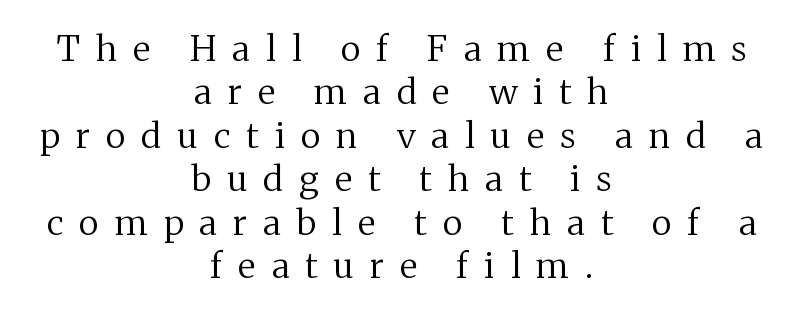
The image shows 35 px regular-weight serif type, upright; set centered, line spacing 1.24x, unusually wide letter spacing (+0.46 em), not underlined; medium stroke contrast and a medium x-height.
